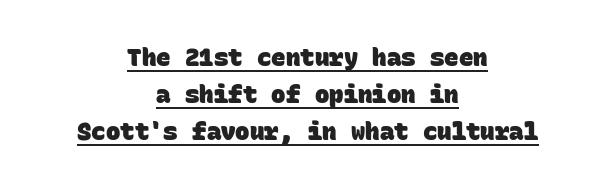
{"bold": "yes", "underline": "yes", "align": "center", "line_spacing": "normal", "line_spacing_ratio": 1.54, "letter_spacing": "normal", "letter_spacing_em": 0.0, "glyph_px": 24}
